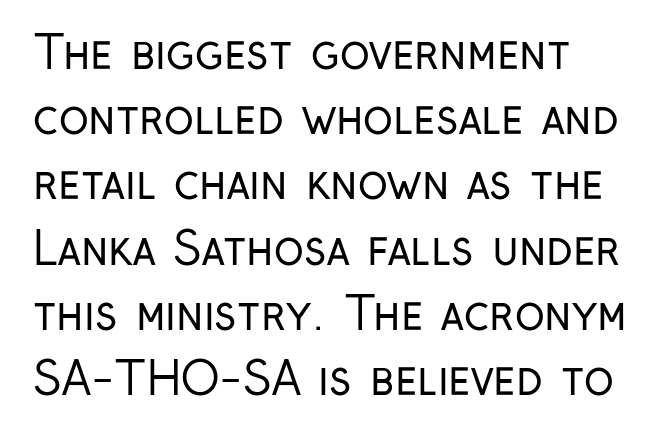
The image shows 45 px regular-weight, condensed sans-serif type, upright; set left-aligned, normal line spacing (1.45x), normal letter spacing, not underlined; low stroke contrast and a medium x-height.
